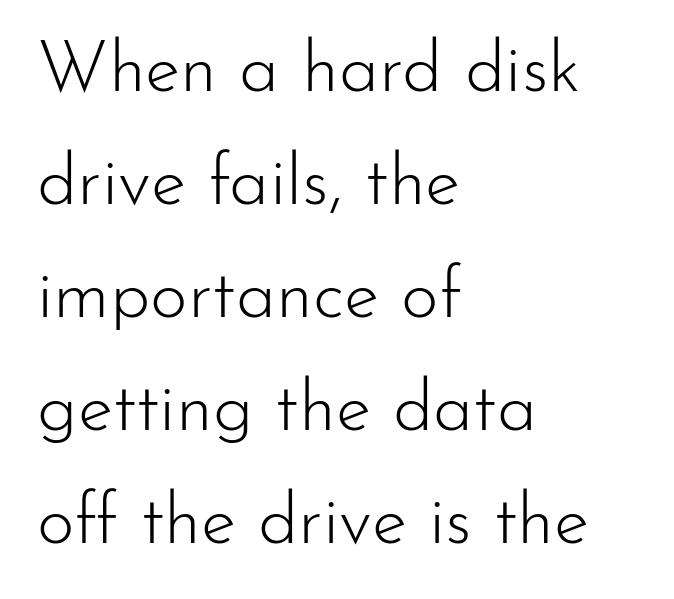
Q: Is the text bold? A: No.
Q: Is the text italic (slanted)? A: No, it is upright.
Q: Is the typeface a serif or a sans-serif typeface? A: Sans-serif.
Q: Is the text underlined? A: No.
Q: How is the paragraph aligned? A: Left-aligned.
Q: Is the spacing between letters normal or unusually wide? A: Normal.
Q: Is the spacing between lines tight, normal or loose? A: Normal.
Q: Width (condensed, normal, or wide)? A: Normal.
Q: Stroke contrast? A: Low.
Q: x-height? A: Small.
Q: Monospaced? A: No.
